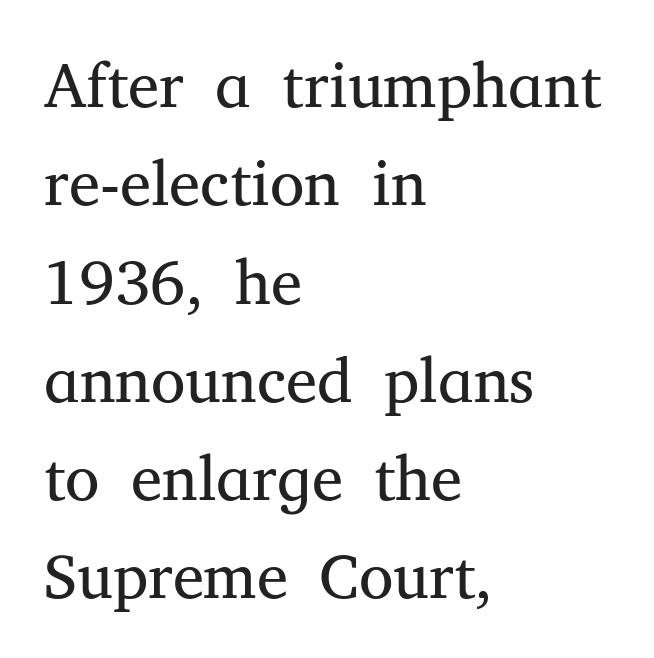
Descender tails drop into unmarked territory. These lines are rendered in a variable-pitch font. Left-aligned paragraph, ragged on the right. Quick note: interline space is typical. Stems and bowls with no extra thickness — not bold.
